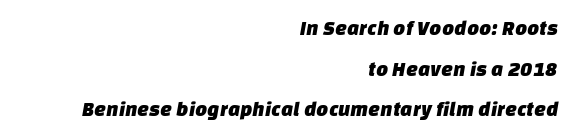
The image shows 21 px text type; set right-aligned, loose line spacing (1.93x), normal letter spacing, not underlined.
